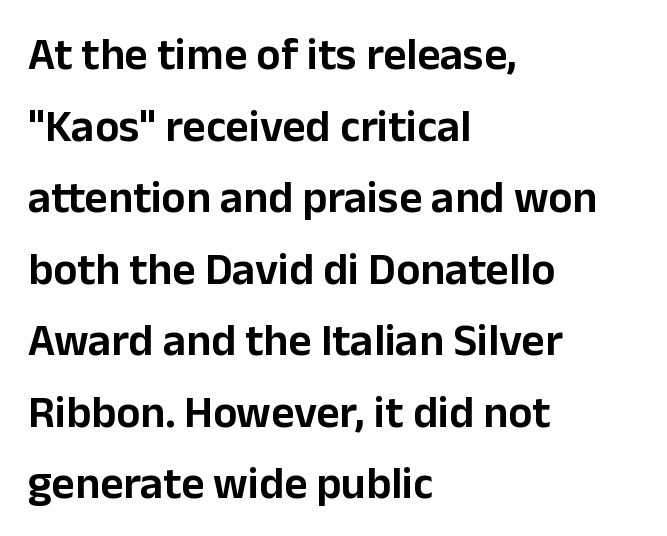
Compared with typical body copy, the letter spacing here is the same. Posture: upright roman. What kind of face is this? One without serifs — a sans. Regular leading. Caption: multi-line text, flush left, ragged right. Nobody drew a line under any word here.
